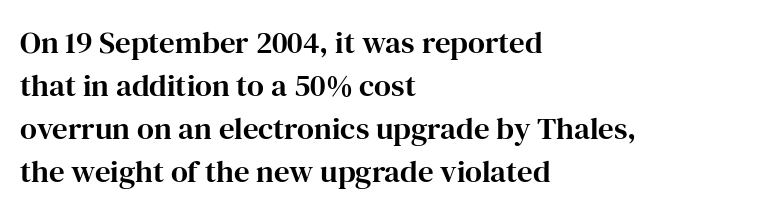
Q: Is the text italic (slanted)? A: No, it is upright.
Q: Is the typeface a serif or a sans-serif typeface? A: Serif.
Q: Is the text underlined? A: No.
Q: How is the paragraph aligned? A: Left-aligned.
Q: Is the spacing between letters normal or unusually wide? A: Normal.
Q: Is the spacing between lines tight, normal or loose? A: Normal.
Q: Width (condensed, normal, or wide)? A: Normal.
Q: Stroke contrast? A: High.
Q: x-height? A: Medium.
Q: Monospaced? A: No.
